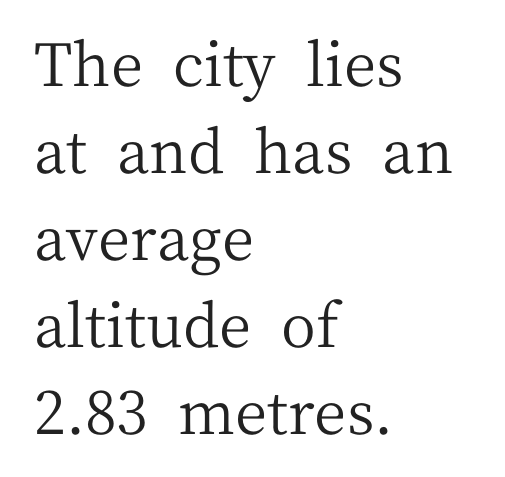
{"serif": "yes", "italic": "no", "bold": "no", "weight": "regular", "width": "normal", "stroke_contrast": "medium", "x_height": "medium", "monospaced": "no", "underline": "no", "align": "left", "line_spacing": "normal", "line_spacing_ratio": 1.45, "letter_spacing": "normal", "letter_spacing_em": 0.0, "glyph_px": 60}
